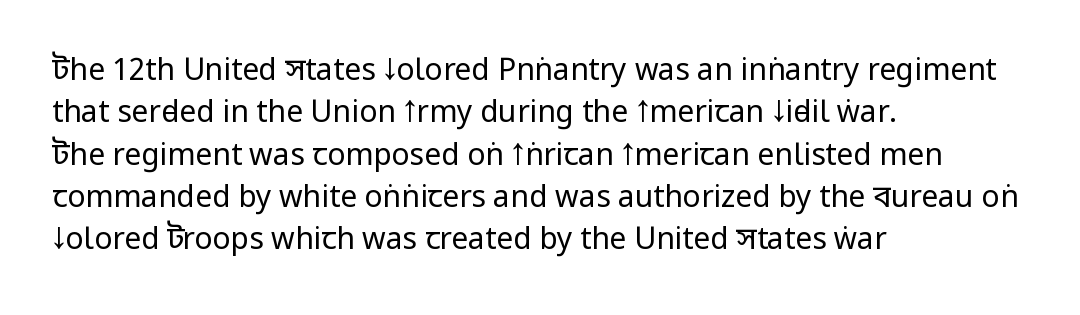
Q: Is the text bold? A: No.
Q: Is the text italic (slanted)? A: No, it is upright.
Q: Is the typeface a serif or a sans-serif typeface? A: Sans-serif.
Q: Is the text underlined? A: No.
Q: How is the paragraph aligned? A: Left-aligned.
Q: Is the spacing between letters normal or unusually wide? A: Normal.
Q: Is the spacing between lines tight, normal or loose? A: Normal.
Q: Width (condensed, normal, or wide)? A: Condensed.
Q: Stroke contrast? A: Low.
Q: x-height? A: Large.
Q: Monospaced? A: No.
